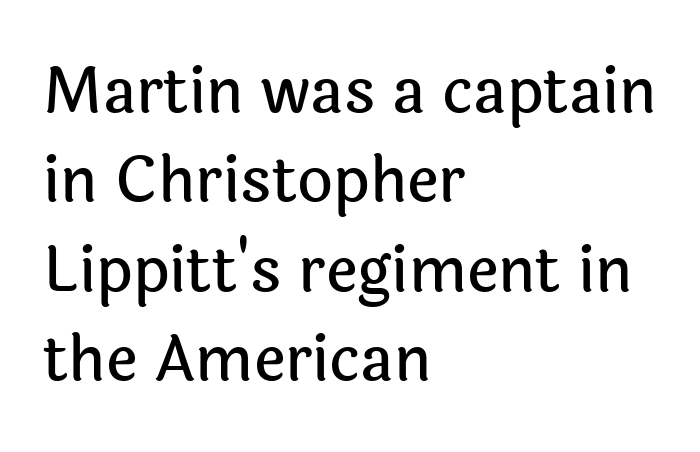
{"serif": "no", "italic": "no", "width": "normal", "x_height": "medium", "monospaced": "no", "underline": "no", "align": "left", "line_spacing": "normal", "line_spacing_ratio": 1.44, "letter_spacing": "normal", "letter_spacing_em": 0.0, "glyph_px": 62}
